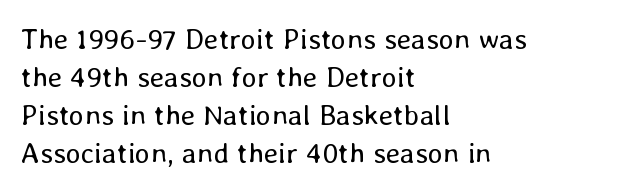
In terms of letterspacing, this is plain default setting. Each letter keeps its own natural width here, so spacing adapts to shape. Descenders hang freely into open space. Each line starts at the same left margin while the right side varies.
